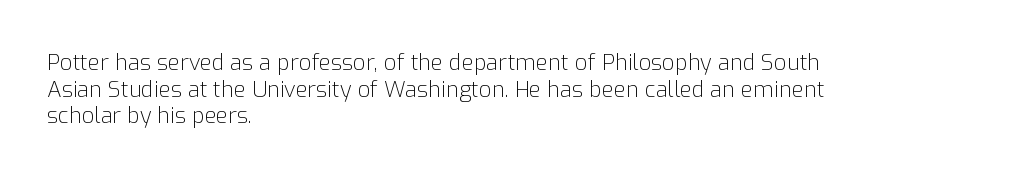
The face used here is rendered with its standard letterfit. The rag falls on the right side of this text block. The typeface has the unassuming heft of standard copy or less. Italic: no, the glyphs are upright roman.
